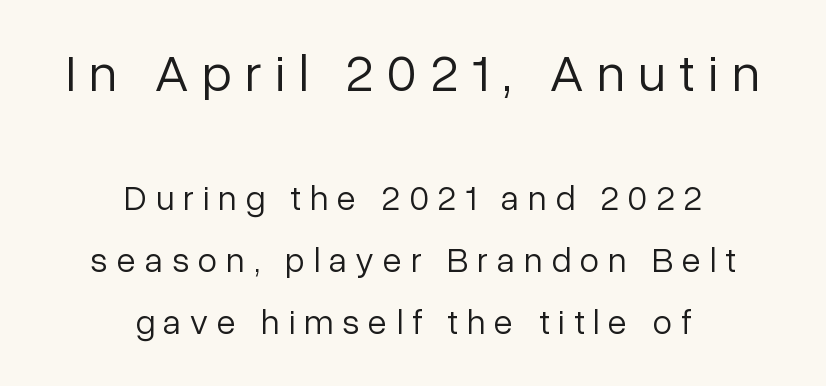
The typography opts for an upright posture over an oblique one. No chunkiness to these letters — they're not bold. Character size in the leading block exceeds that of the trailing block. Honestly, there is no underline to notice here at all. You can tell from the bare stems that sans-serif type was used.
